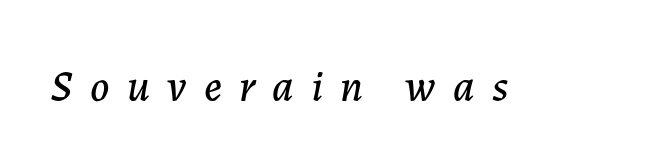
The image shows 44 px text type, italic (leaning right); set unusually wide letter spacing (+0.39 em), not underlined; low stroke contrast and a medium x-height.
